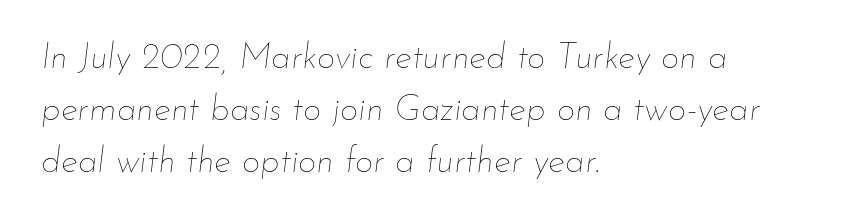
Q: Is the text bold? A: No.
Q: Is the text italic (slanted)? A: Yes, it leans right by about 7 degrees.
Q: Is the text underlined? A: No.
Q: How is the paragraph aligned? A: Left-aligned.
Q: Is the spacing between letters normal or unusually wide? A: Normal.
Q: Is the spacing between lines tight, normal or loose? A: Normal.
Q: Width (condensed, normal, or wide)? A: Normal.
Q: Stroke contrast? A: Low.
Q: x-height? A: Small.
Q: Monospaced? A: No.
